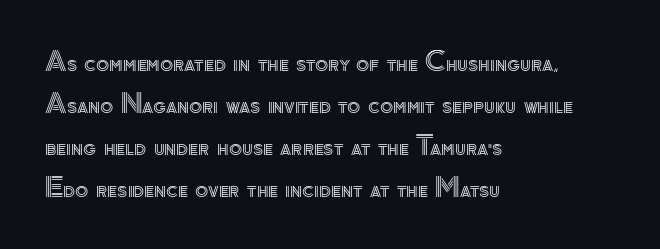
Q: Is the text italic (slanted)? A: No, it is upright.
Q: Is the text underlined? A: No.
Q: How is the paragraph aligned? A: Left-aligned.
Q: Is the spacing between letters normal or unusually wide? A: Normal.
Q: Is the spacing between lines tight, normal or loose? A: Normal.
